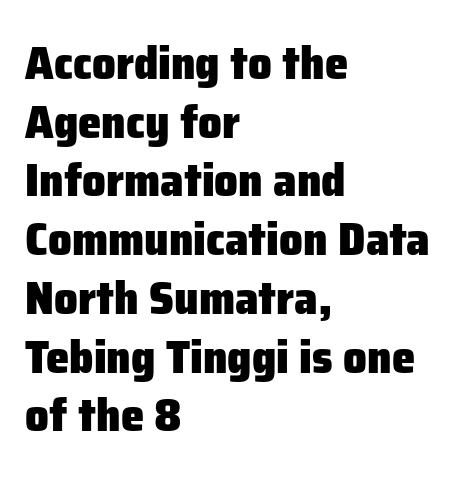
The image shows 47 px heavy sans-serif type, upright; set left-aligned, normal line spacing (1.25x), normal letter spacing, not underlined; low stroke contrast and a medium x-height.
